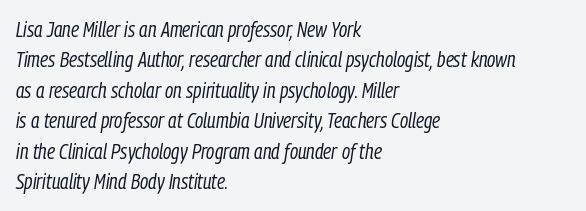
{"italic": "yes", "lean": "right", "slant_degrees": 9, "bold": "no", "underline": "no", "align": "left", "line_spacing": "normal", "line_spacing_ratio": 1.45, "letter_spacing": "normal", "letter_spacing_em": 0.0, "glyph_px": 21}
